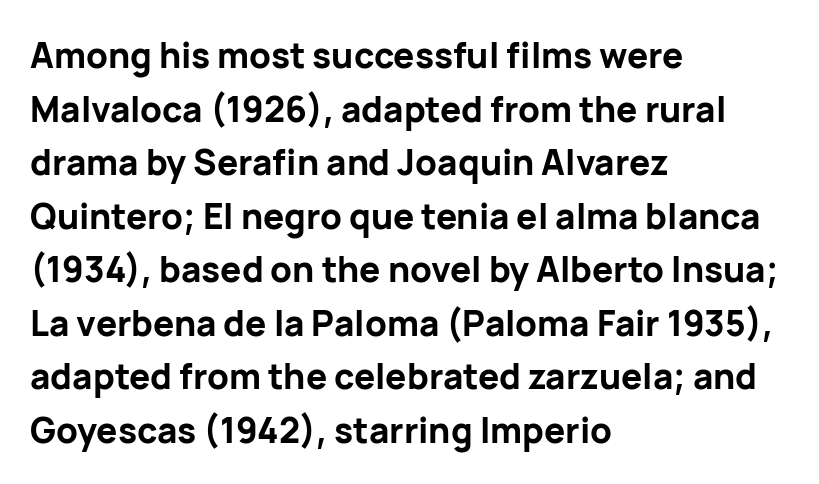
{"serif": "no", "italic": "no", "bold": "yes", "weight": "bold", "width": "normal", "stroke_contrast": "low", "x_height": "medium", "monospaced": "no", "underline": "no", "align": "left", "line_spacing": "normal", "line_spacing_ratio": 1.53, "letter_spacing": "normal", "letter_spacing_em": 0.0, "glyph_px": 35}
